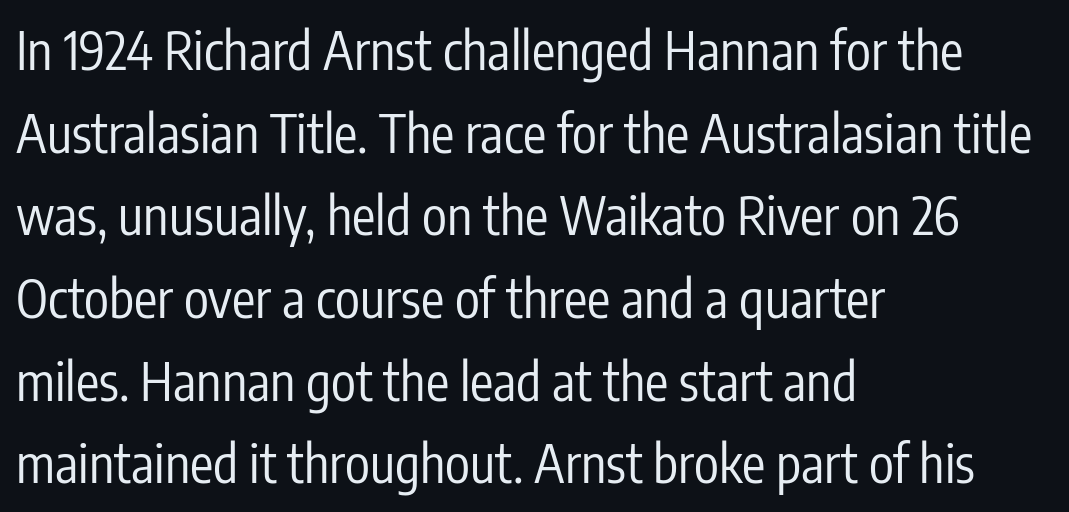
{"serif": "no", "italic": "no", "bold": "no", "weight": "regular", "width": "condensed", "stroke_contrast": "low", "x_height": "medium", "monospaced": "no", "underline": "no", "align": "left", "line_spacing": "normal", "line_spacing_ratio": 1.59, "letter_spacing": "normal", "letter_spacing_em": 0.0, "glyph_px": 52}
